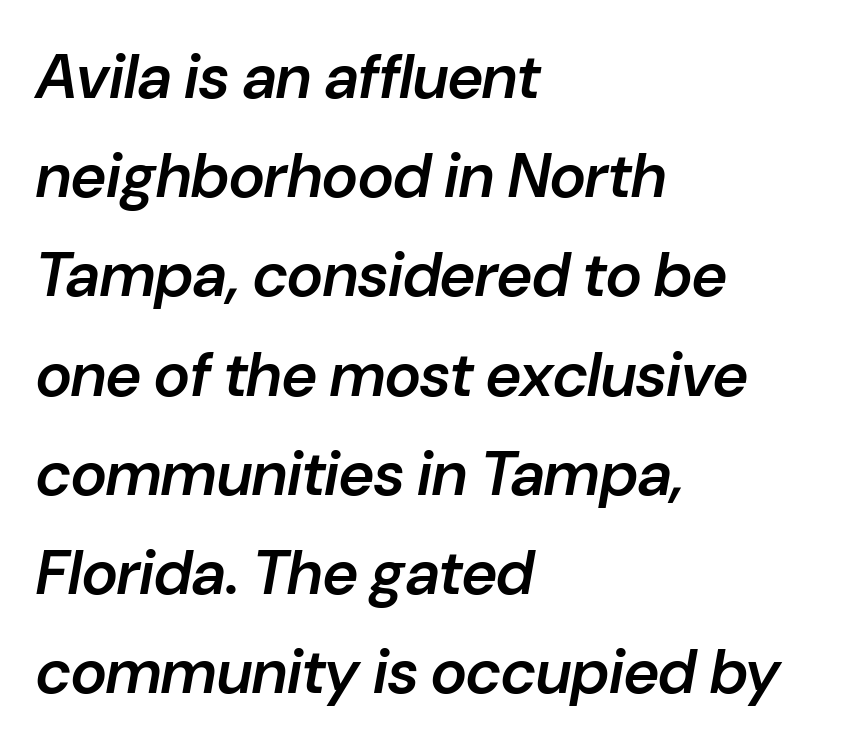
{"italic": "yes", "lean": "right", "slant_degrees": 10, "bold": "semi", "weight": "semibold", "width": "normal", "stroke_contrast": "low", "x_height": "medium", "monospaced": "no", "underline": "no", "align": "left", "line_spacing": "normal", "line_spacing_ratio": 1.6, "letter_spacing": "normal", "letter_spacing_em": 0.0, "glyph_px": 62}
